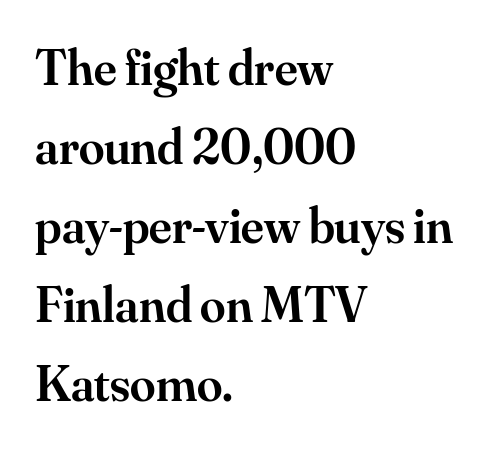
Q: Is the text bold? A: Semi-bold.
Q: Is the text italic (slanted)? A: No, it is upright.
Q: Is the typeface a serif or a sans-serif typeface? A: Serif.
Q: Is the text underlined? A: No.
Q: How is the paragraph aligned? A: Left-aligned.
Q: Is the spacing between letters normal or unusually wide? A: Normal.
Q: Is the spacing between lines tight, normal or loose? A: Normal.
Q: Width (condensed, normal, or wide)? A: Normal.
Q: Stroke contrast? A: Medium.
Q: x-height? A: Small.
Q: Monospaced? A: No.
